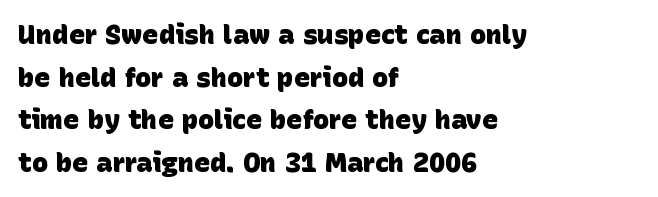
Q: Is the text bold? A: Yes.
Q: Is the text underlined? A: No.
Q: How is the paragraph aligned? A: Left-aligned.
Q: Is the spacing between letters normal or unusually wide? A: Normal.
Q: Is the spacing between lines tight, normal or loose? A: Normal.
